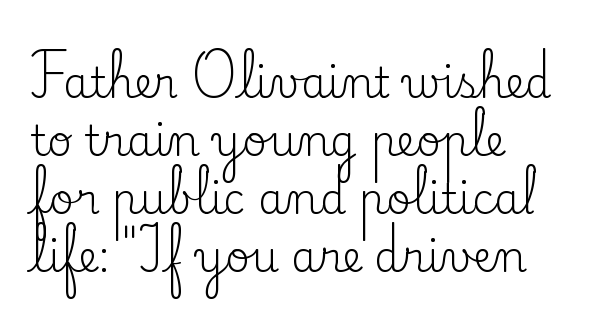
The image shows 42 px regular-weight type, upright; set left-aligned, normal line spacing (1.38x), normal letter spacing, not underlined; low stroke contrast and a small x-height.
